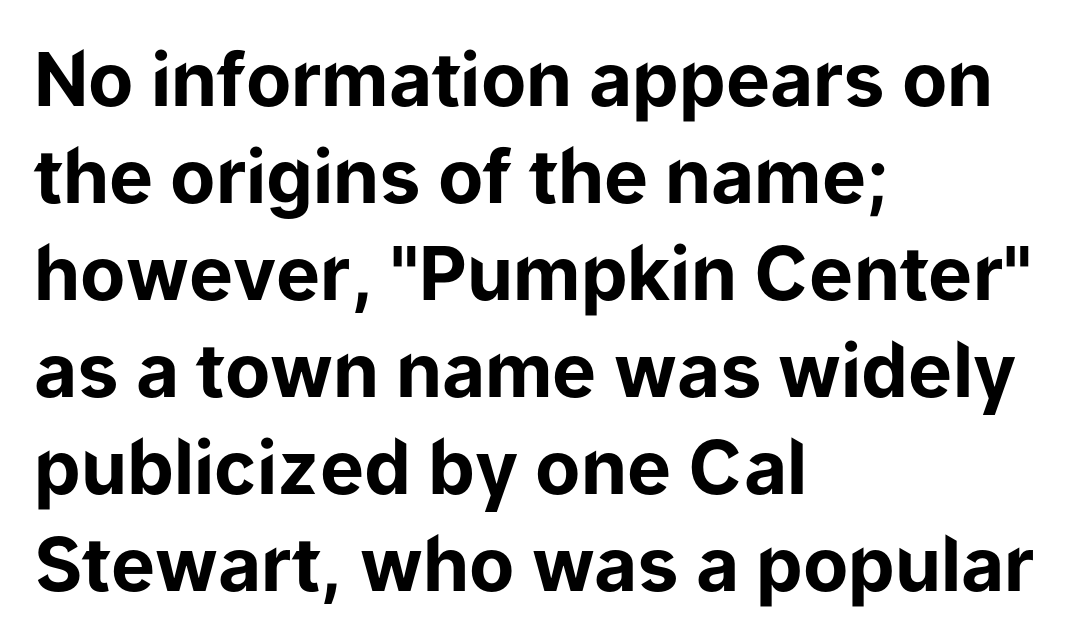
The image shows 74 px bold sans-serif type, upright; set left-aligned, normal line spacing (1.31x), normal letter spacing, not underlined; low stroke contrast and a medium x-height.
